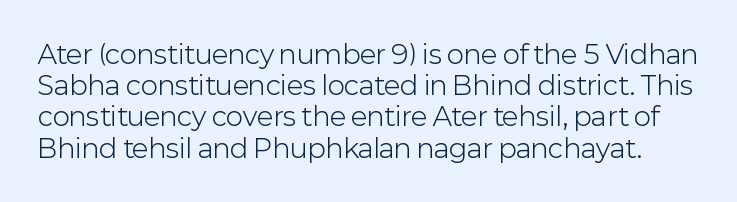
The image shows 26 px text type, upright; set line spacing 1.2x, normal letter spacing, not underlined.
